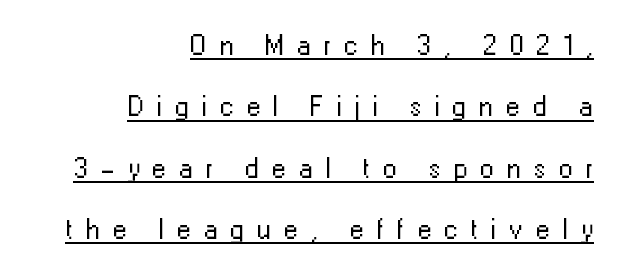
{"serif": "no", "italic": "no", "bold": "no", "weight": "regular", "width": "normal", "stroke_contrast": "low", "x_height": "medium", "monospaced": "no", "underline": "yes", "align": "right", "line_spacing": "loose", "line_spacing_ratio": 2.19, "letter_spacing": "wide", "letter_spacing_em": 0.46, "glyph_px": 28}
